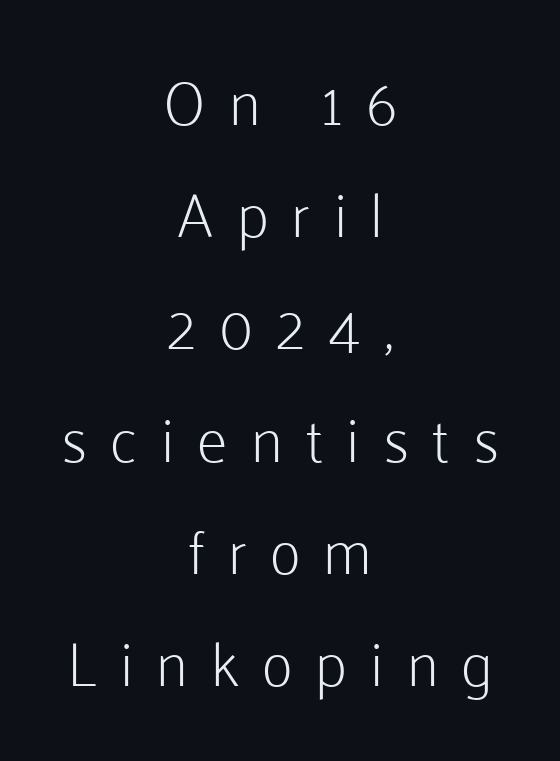
{"serif": "no", "italic": "no", "bold": "no", "weight": "light", "width": "normal", "stroke_contrast": "low", "x_height": "medium", "monospaced": "no", "underline": "no", "align": "center", "line_spacing_ratio": 1.84, "letter_spacing": "wide", "letter_spacing_em": 0.38, "glyph_px": 61}
